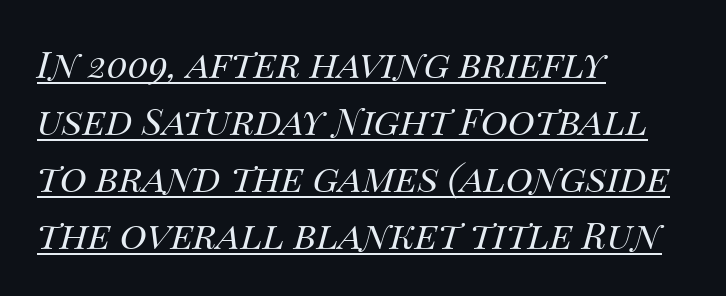
Students, observe the line beneath the letters — that is underlining. Between one letter and the next there's only the usual sliver of space. Typeset ragged right — the left edge is the straight one. A typesetter would call this proportional, since set widths differ per character. Notice how the stems are inclined rather than vertical — that's the hallmark of italics.
